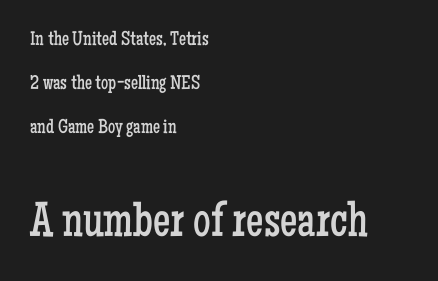
{"serif": "yes", "italic": "no", "bold": "no", "weight": "regular", "width": "condensed", "stroke_contrast": "low", "x_height": "medium", "monospaced": "no", "underline": "no", "align": "left", "line_spacing": "loose", "line_spacing_ratio": 2.19, "letter_spacing": "normal", "letter_spacing_em": 0.0, "larger_block": "second", "size_ratio": 2.45, "glyph_px": 49}
